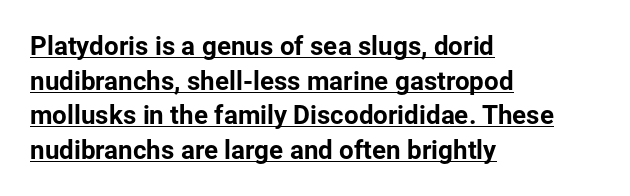
Q: Is the text italic (slanted)? A: No, it is upright.
Q: Is the text underlined? A: Yes.
Q: How is the paragraph aligned? A: Left-aligned.
Q: Is the spacing between letters normal or unusually wide? A: Normal.
Q: Is the spacing between lines tight, normal or loose? A: Normal.
